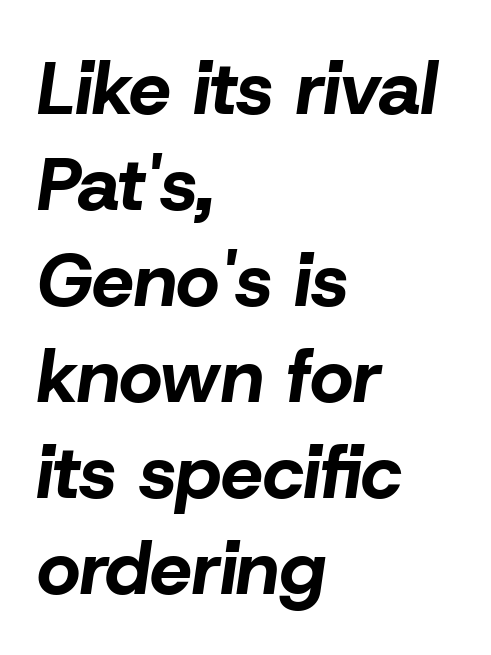
Q: Is the text bold? A: Yes.
Q: Is the text italic (slanted)? A: Yes, it leans right by about 8 degrees.
Q: Is the text underlined? A: No.
Q: How is the paragraph aligned? A: Left-aligned.
Q: Is the spacing between letters normal or unusually wide? A: Normal.
Q: Is the spacing between lines tight, normal or loose? A: Normal.
Q: Width (condensed, normal, or wide)? A: Normal.
Q: Stroke contrast? A: Low.
Q: x-height? A: Medium.
Q: Monospaced? A: No.
